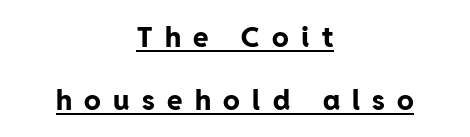
{"serif": "no", "italic": "no", "bold": "yes", "weight": "bold", "width": "normal", "stroke_contrast": "low", "x_height": "medium", "monospaced": "no", "underline": "yes", "align": "center", "line_spacing": "loose", "line_spacing_ratio": 2.24, "letter_spacing": "wide", "letter_spacing_em": 0.44, "glyph_px": 28}
